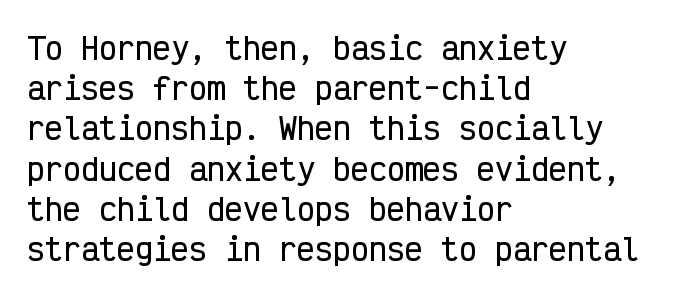
Does the copy run flush right? No — it runs flush left. Each row of text sits above clean, open space. Notice how descenders clear the ascenders below comfortably — that's standard leading. The face used here is rendered with its standard letterfit. You can tell it's not italic because the verticals are truly vertical.
